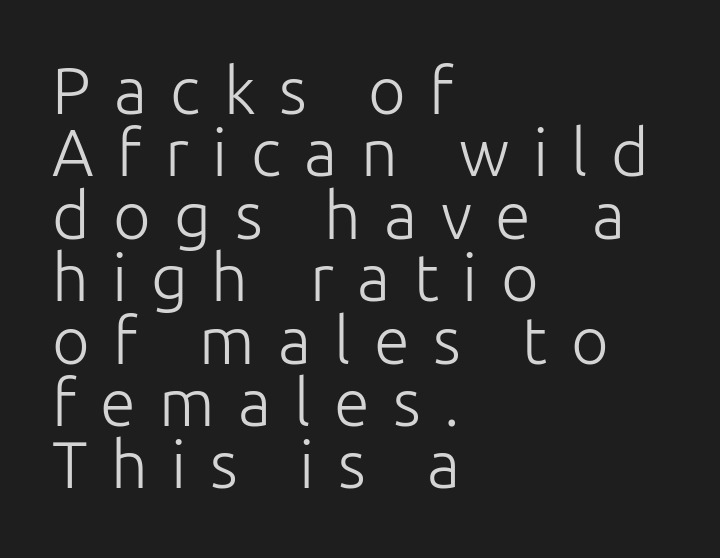
Q: Is the text bold? A: No.
Q: Is the text italic (slanted)? A: No, it is upright.
Q: Is the typeface a serif or a sans-serif typeface? A: Sans-serif.
Q: Is the text underlined? A: No.
Q: How is the paragraph aligned? A: Left-aligned.
Q: Is the spacing between letters normal or unusually wide? A: Unusually wide.
Q: Is the spacing between lines tight, normal or loose? A: Tight.
Q: Width (condensed, normal, or wide)? A: Normal.
Q: Stroke contrast? A: Low.
Q: x-height? A: Medium.
Q: Monospaced? A: No.
